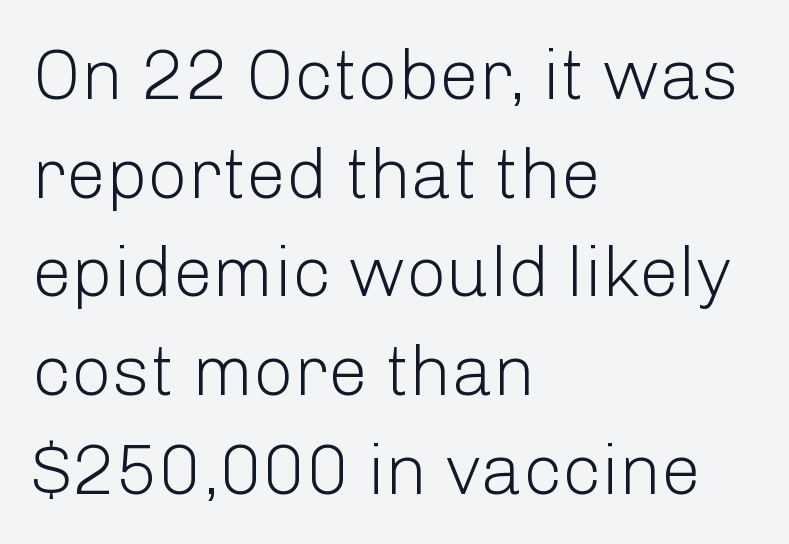
{"serif": "no", "italic": "no", "bold": "no", "weight": "light", "width": "normal", "stroke_contrast": "low", "x_height": "medium", "monospaced": "no", "underline": "no", "align": "left", "line_spacing": "normal", "line_spacing_ratio": 1.39, "letter_spacing": "normal", "letter_spacing_em": 0.0, "glyph_px": 71}
